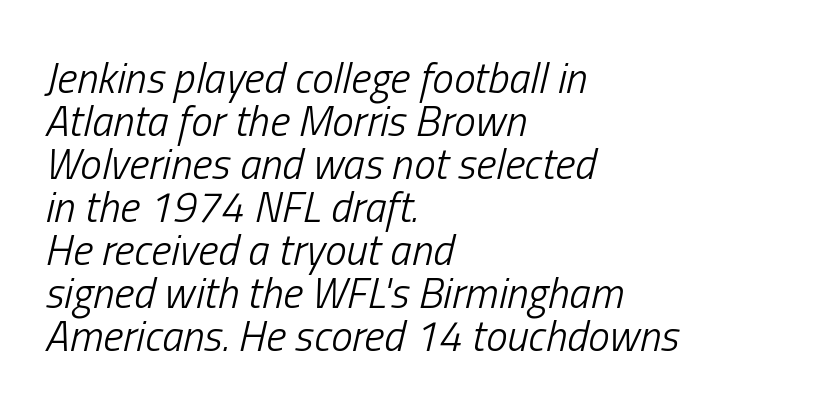
The image shows 43 px light, condensed type, italic (leaning right); set left-aligned, tight line spacing (1.0x), normal letter spacing, not underlined; low stroke contrast and a medium x-height.
